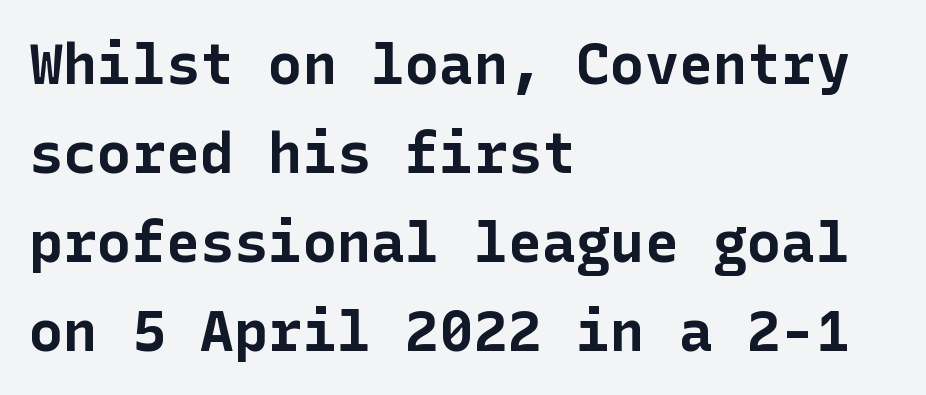
Lines of text with bare space underneath. The passage is arranged the way most books set body copy — flush left. The characters look thick and weighty, a clear bold. What kind of face is this? One without serifs — a sans. Observe the ordinary spacing: letters are neighbours, not strangers.
